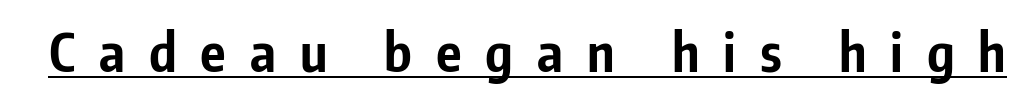
Q: Is the text bold? A: Yes.
Q: Is the text italic (slanted)? A: No, it is upright.
Q: Is the typeface a serif or a sans-serif typeface? A: Sans-serif.
Q: Is the text underlined? A: Yes.
Q: Is the spacing between letters normal or unusually wide? A: Unusually wide.
Q: Width (condensed, normal, or wide)? A: Condensed.
Q: Stroke contrast? A: Low.
Q: x-height? A: Medium.
Q: Monospaced? A: No.
